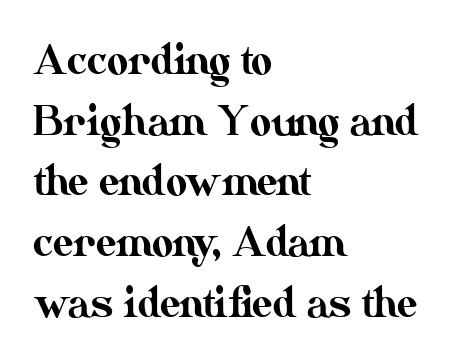
Q: Is the text italic (slanted)? A: No, it is upright.
Q: Is the text underlined? A: No.
Q: How is the paragraph aligned? A: Left-aligned.
Q: Is the spacing between letters normal or unusually wide? A: Normal.
Q: Is the spacing between lines tight, normal or loose? A: Normal.
Q: Width (condensed, normal, or wide)? A: Normal.
Q: Stroke contrast? A: Medium.
Q: x-height? A: Small.
Q: Monospaced? A: No.
